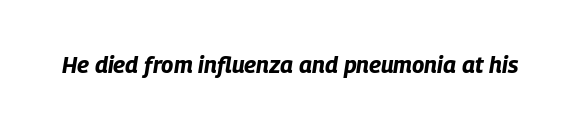
{"italic": "yes", "lean": "right", "slant_degrees": 9, "bold": "yes", "underline": "no", "letter_spacing": "normal", "letter_spacing_em": 0.0, "glyph_px": 23}
